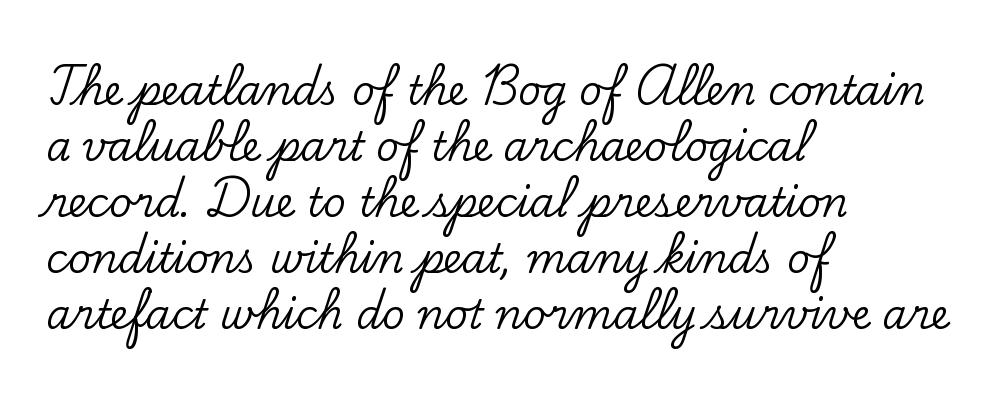
The image shows 40 px serif type; set left-aligned, normal line spacing (1.4x), normal letter spacing, not underlined; low stroke contrast and a small x-height.
